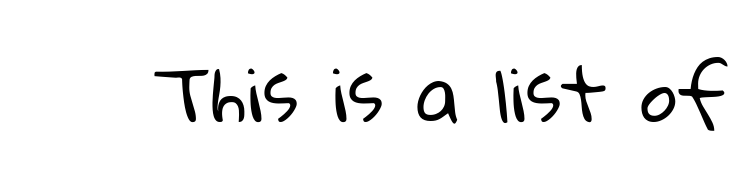
Q: Is the text bold? A: No.
Q: Is the typeface a serif or a sans-serif typeface? A: Sans-serif.
Q: Is the text underlined? A: No.
Q: Is the spacing between letters normal or unusually wide? A: Normal.
Q: Width (condensed, normal, or wide)? A: Normal.
Q: Stroke contrast? A: Low.
Q: x-height? A: Medium.
Q: Monospaced? A: No.
